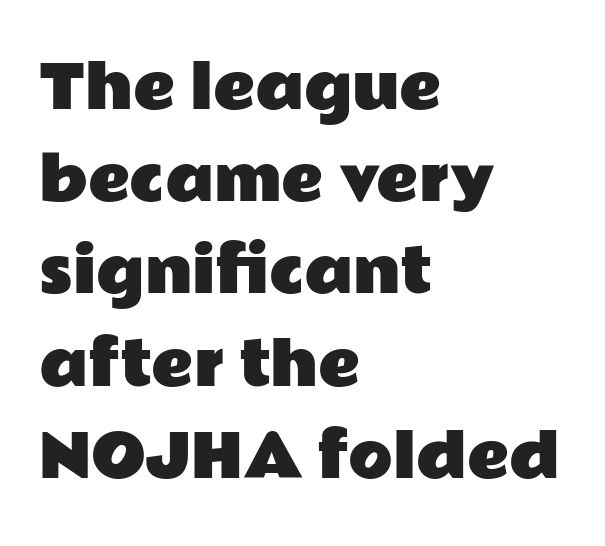
{"serif": "no", "italic": "no", "width": "wide", "stroke_contrast": "low", "x_height": "medium", "monospaced": "no", "underline": "no", "align": "left", "line_spacing": "normal", "line_spacing_ratio": 1.59, "letter_spacing": "normal", "letter_spacing_em": 0.0, "glyph_px": 58}
